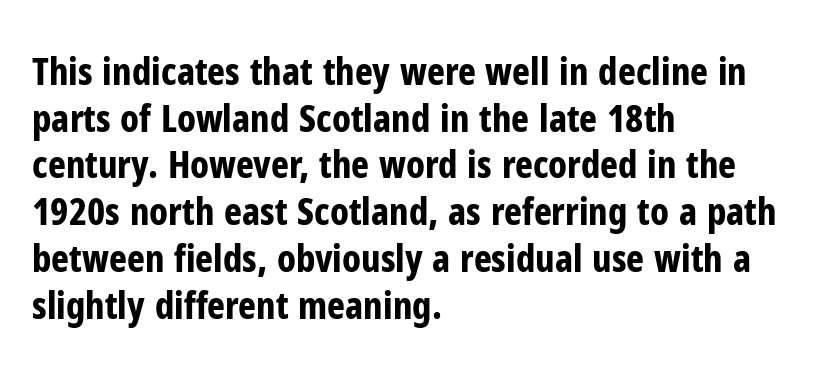
The image shows 38 px bold, condensed sans-serif type, upright; set left-aligned, line spacing 1.23x, normal letter spacing, not underlined; low stroke contrast and a medium x-height.
